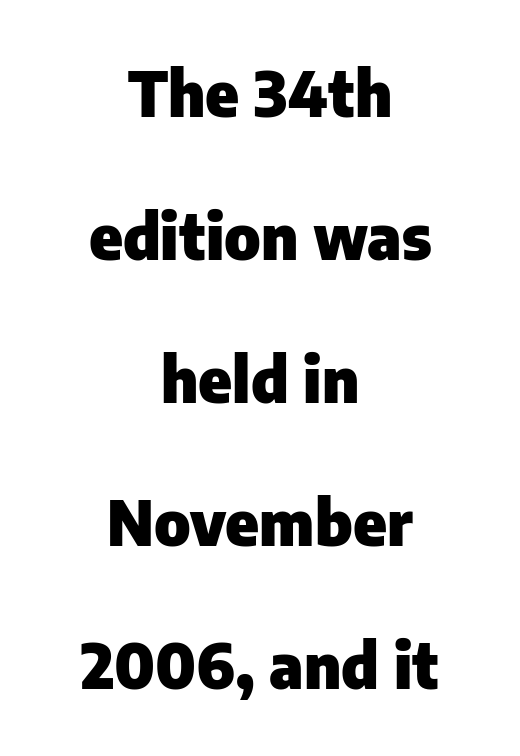
{"serif": "no", "italic": "no", "bold": "yes", "weight": "heavy", "width": "normal", "stroke_contrast": "low", "x_height": "medium", "monospaced": "no", "underline": "no", "align": "center", "line_spacing": "loose", "line_spacing_ratio": 2.27, "letter_spacing": "normal", "letter_spacing_em": 0.0, "glyph_px": 63}
